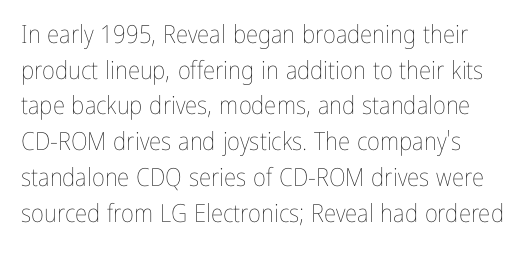
Decoration check: the copy has no underline. Each stroke keeps to a modest, everyday thickness or less. Every character sits straight up, as roman type does. Characters follow at the spacing the type designer built in.
